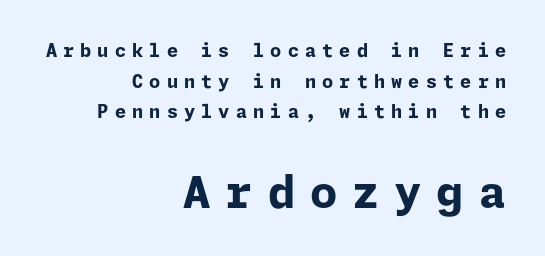
The image shows 44 px bold sans-serif type, upright; set right-aligned, normal line spacing (1.7x), unusually wide letter spacing (+0.34 em), not underlined; the second (bottom) block is 2.44x larger; low stroke contrast and a medium x-height.
